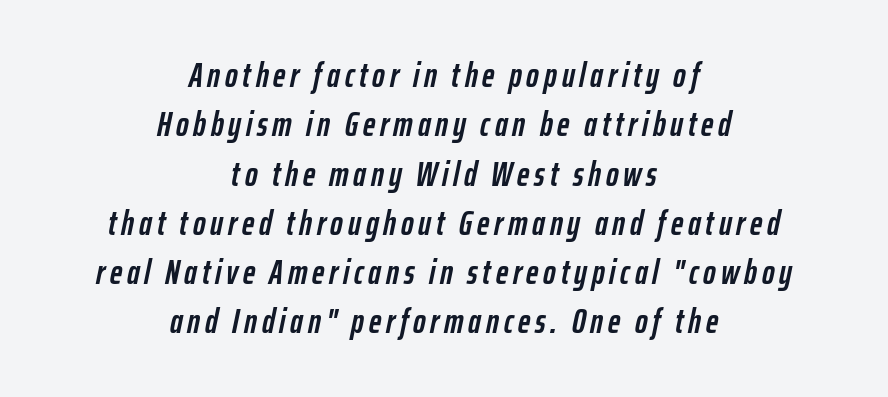
The image shows 34 px semibold, condensed type, italic (leaning right); set centered, normal line spacing (1.45x), not underlined; low stroke contrast and a medium x-height.
